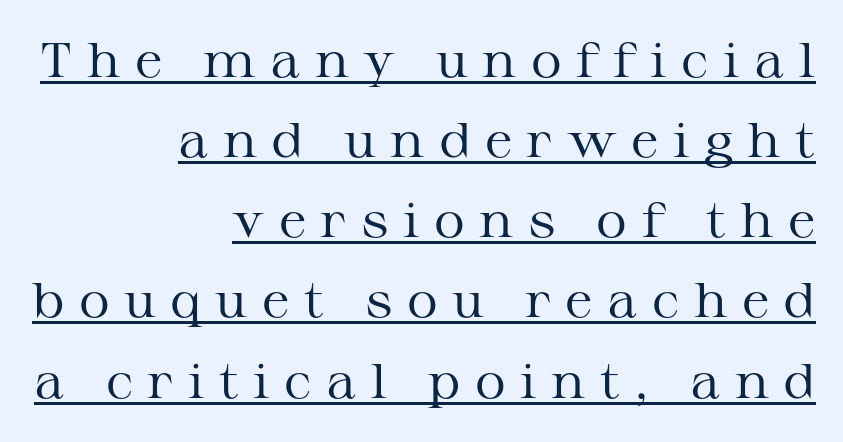
The image shows 48 px regular-weight, wide serif type, upright; set right-aligned, normal line spacing (1.67x), unusually wide letter spacing (+0.3 em), underlined; medium stroke contrast and a medium x-height.
